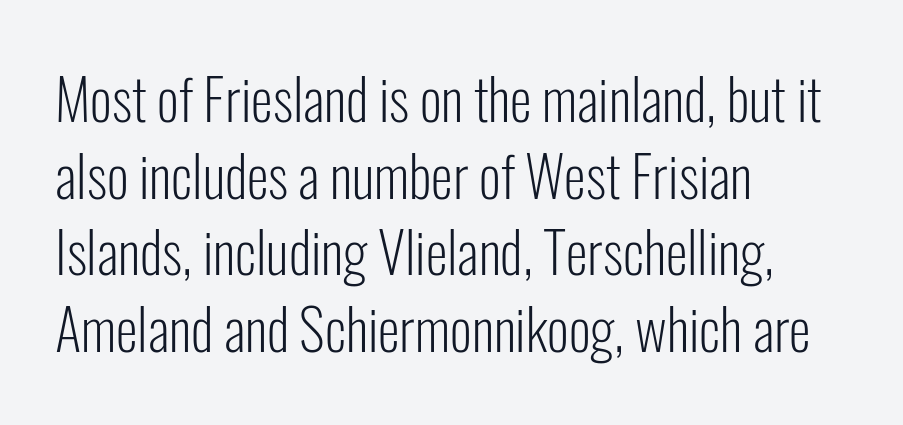
Q: Is the text bold? A: No.
Q: Is the text italic (slanted)? A: No, it is upright.
Q: Is the typeface a serif or a sans-serif typeface? A: Sans-serif.
Q: Is the text underlined? A: No.
Q: How is the paragraph aligned? A: Left-aligned.
Q: Is the spacing between letters normal or unusually wide? A: Normal.
Q: Is the spacing between lines tight, normal or loose? A: Normal.
Q: Width (condensed, normal, or wide)? A: Condensed.
Q: Stroke contrast? A: Low.
Q: x-height? A: Medium.
Q: Monospaced? A: No.
